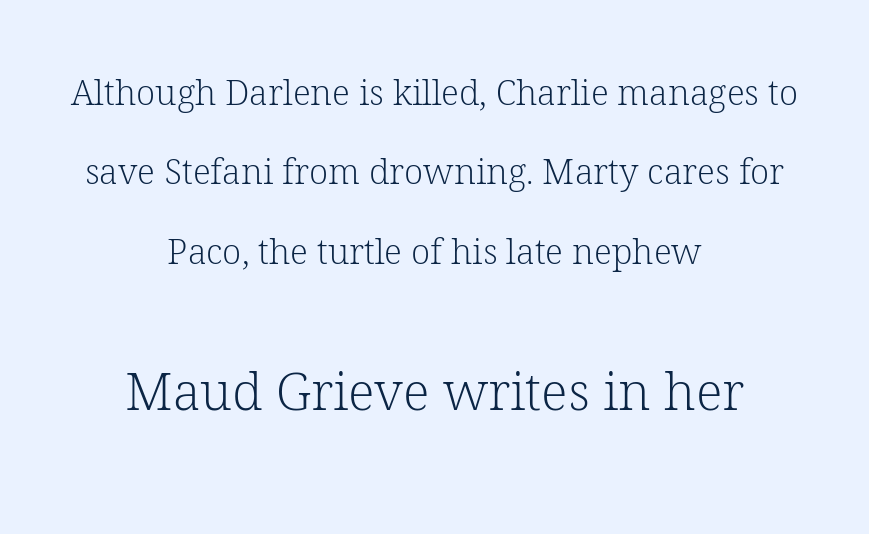
Successive baselines arrive slowly, with a big drop between each. Nobody touched the tracking dial on this one. Size hierarchy here favors the trailing block over the leading one. This reads as an unemphasized weight, regular at the heaviest. Both edges are ragged and mirror each other, which tells us the setting is centered.
